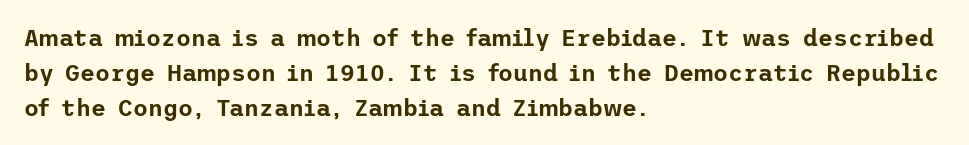
Left-aligned paragraph, ragged on the right. This sample uses an upright cut, with every glyph sitting square on the baseline. Only glyphs here, with clear space below each row. In terms of letterspacing, this is plain default setting. The line-height multiplier appears to be the usual default.
